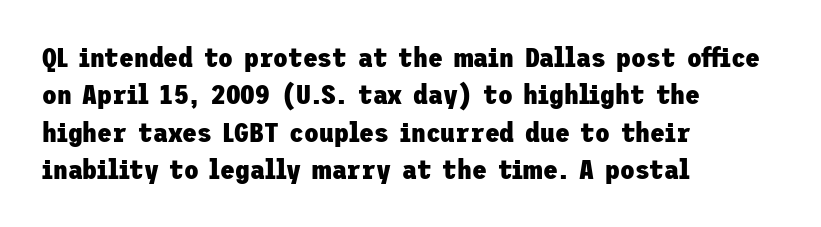
The image shows 27 px bold type, upright; set left-aligned, normal line spacing (1.38x), normal letter spacing, not underlined.
